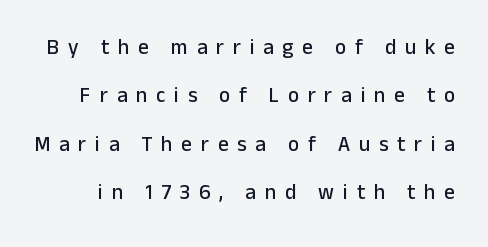
The image shows 21 px text type, upright; set loose line spacing (2.3x), unusually wide letter spacing (+0.42 em), not underlined.
